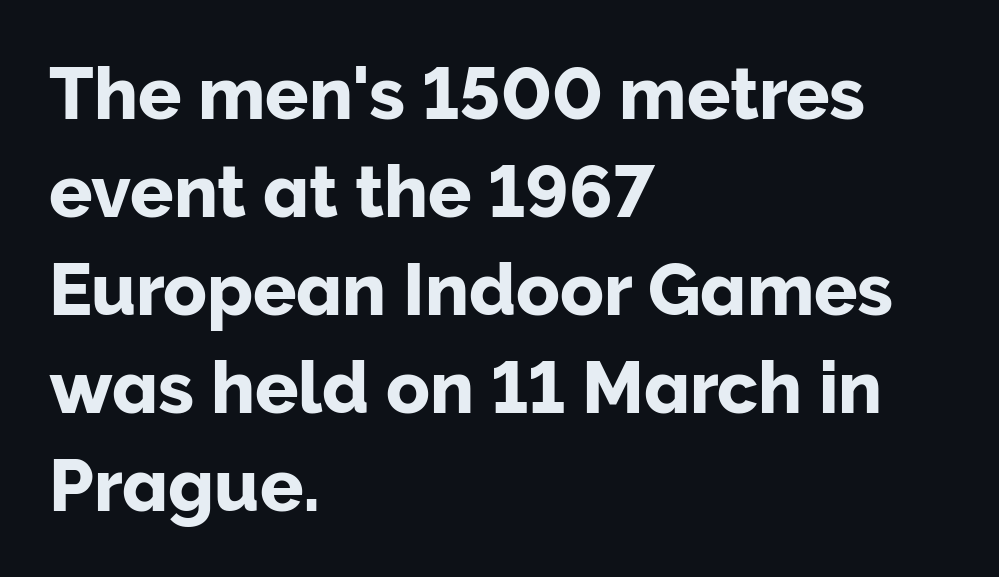
Q: Is the text italic (slanted)? A: No, it is upright.
Q: Is the typeface a serif or a sans-serif typeface? A: Sans-serif.
Q: Is the text underlined? A: No.
Q: How is the paragraph aligned? A: Left-aligned.
Q: Is the spacing between letters normal or unusually wide? A: Normal.
Q: Is the spacing between lines tight, normal or loose? A: Normal.
Q: Width (condensed, normal, or wide)? A: Normal.
Q: Stroke contrast? A: Low.
Q: x-height? A: Medium.
Q: Monospaced? A: No.
